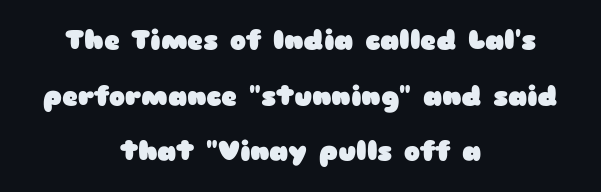
Words appear dense and cohesive because spacing is normal. Line starts and ends both wander, symmetrically. Look at the stroke-to-counter ratio: heavy, a bold. You can tell it's not italic because the verticals are truly vertical. Descender tails drop into unmarked territory. Successive baselines arrive slowly, with a big drop between each.
